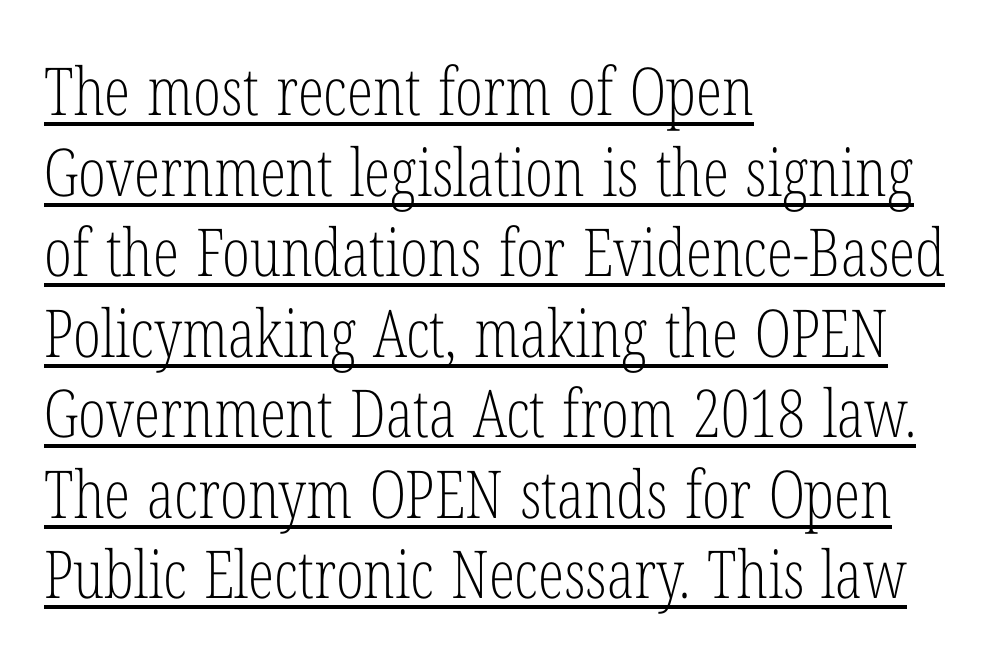
Q: Is the text bold? A: No.
Q: Is the text italic (slanted)? A: No, it is upright.
Q: Is the typeface a serif or a sans-serif typeface? A: Serif.
Q: Is the text underlined? A: Yes.
Q: How is the paragraph aligned? A: Left-aligned.
Q: Is the spacing between letters normal or unusually wide? A: Normal.
Q: Width (condensed, normal, or wide)? A: Condensed.
Q: Stroke contrast? A: Low.
Q: x-height? A: Medium.
Q: Monospaced? A: No.
